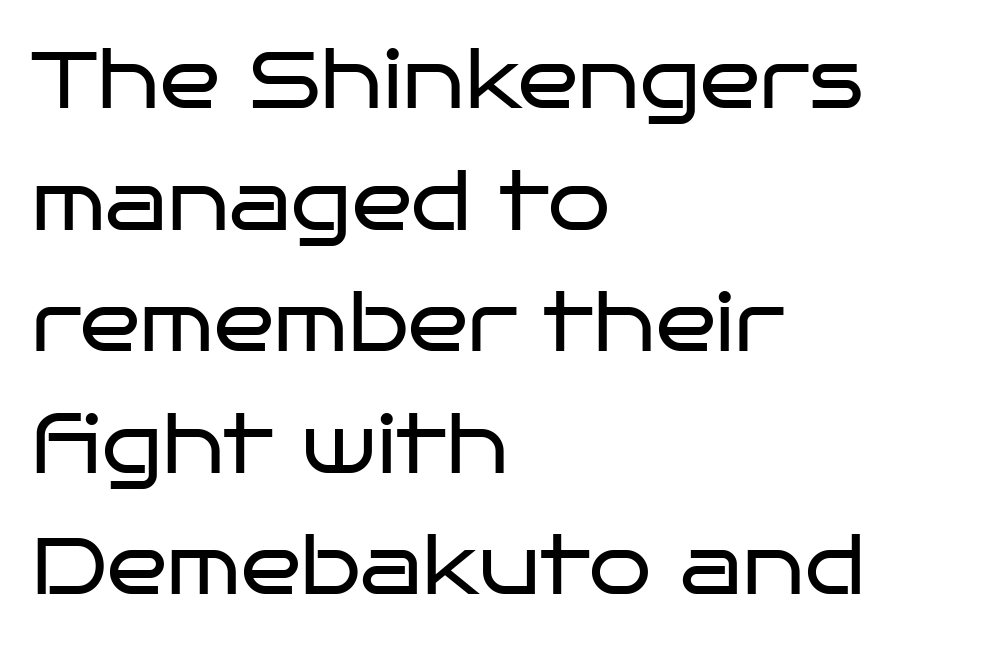
The image shows 80 px regular-weight, wide sans-serif type, upright; set left-aligned, normal line spacing (1.52x), normal letter spacing, not underlined; low stroke contrast and a large x-height.
